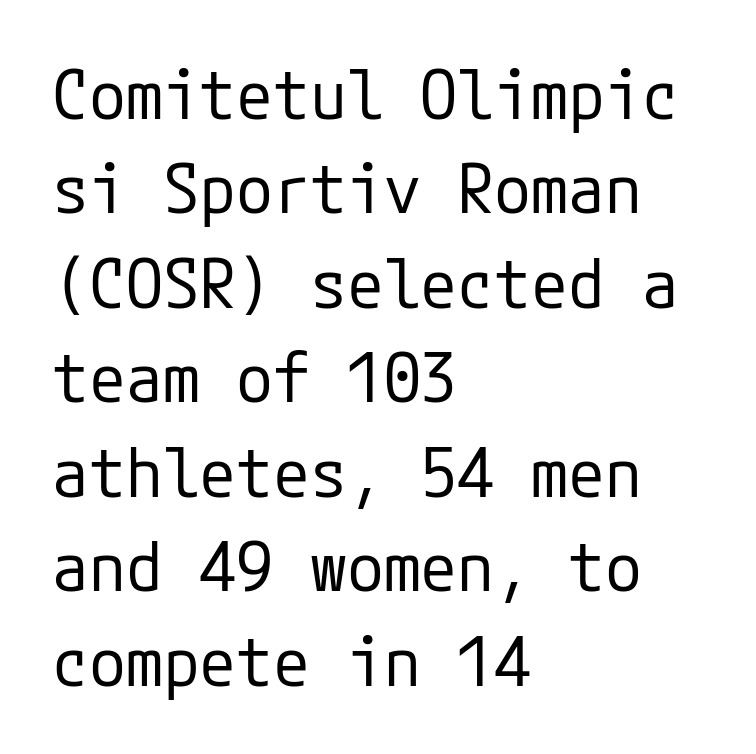
{"serif": "no", "italic": "no", "bold": "no", "weight": "regular", "width": "normal", "stroke_contrast": "low", "x_height": "medium", "underline": "no", "align": "left", "line_spacing": "normal", "line_spacing_ratio": 1.41, "letter_spacing": "normal", "letter_spacing_em": 0.0, "glyph_px": 67}
